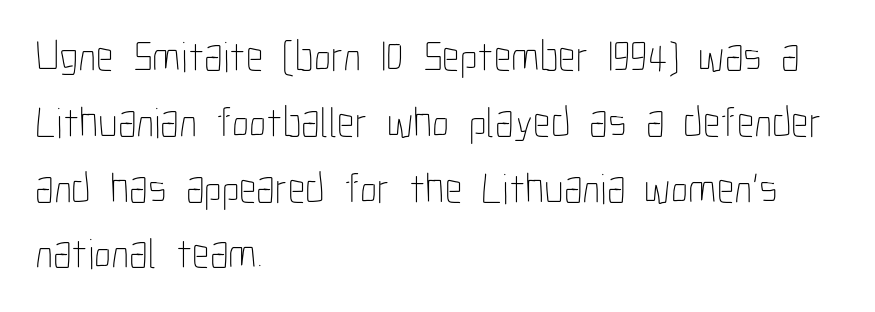
Is there any slant? The stems are plumb. The compositor pushed each line to the left boundary. The letterforms sit at book weight or below. Is this a fixed-width face? No — the glyphs have proportional, varying widths. Only glyphs here, with clear space below each row.
